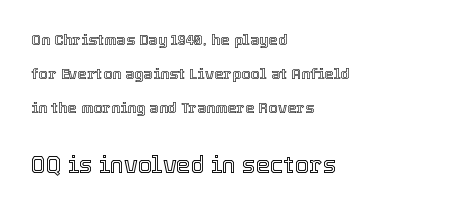
Q: Is the text italic (slanted)? A: No, it is upright.
Q: Is the text underlined? A: No.
Q: How is the paragraph aligned? A: Left-aligned.
Q: Is the spacing between letters normal or unusually wide? A: Normal.
Q: Is the spacing between lines tight, normal or loose? A: Loose.
Q: Which block of text is set in a larger size, the first (top) or the second (bottom)? A: The second (bottom) one.
